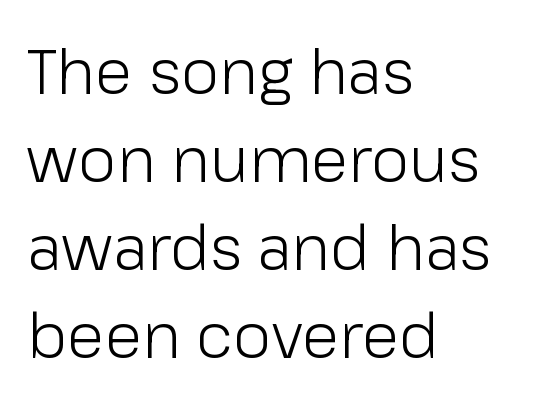
{"serif": "no", "italic": "no", "bold": "no", "weight": "light", "width": "normal", "stroke_contrast": "low", "x_height": "medium", "monospaced": "no", "underline": "no", "align": "left", "line_spacing": "normal", "line_spacing_ratio": 1.42, "letter_spacing": "normal", "letter_spacing_em": 0.0, "glyph_px": 62}
